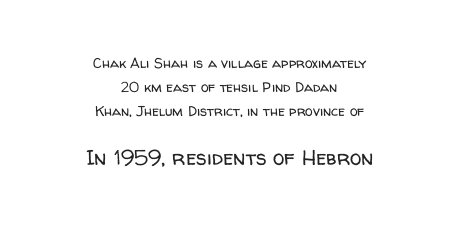
Italic: no, the glyphs are upright roman. Honestly, the letter spacing is just normal — you wouldn't notice it. The weight would be labelled regular, book, light, or lighter still. Nobody drew a line under any word here. Type size steps up from the first block to the second. Layout note: lines centered.
